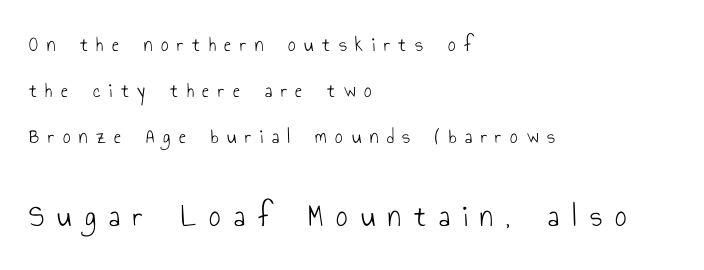
{"serif": "no", "italic": "no", "bold": "no", "weight": "light", "width": "condensed", "stroke_contrast": "low", "x_height": "small", "monospaced": "no", "underline": "no", "align": "left", "line_spacing": "loose", "line_spacing_ratio": 2.2, "letter_spacing": "wide", "letter_spacing_em": 0.41, "larger_block": "second", "size_ratio": 1.52, "glyph_px": 32}
